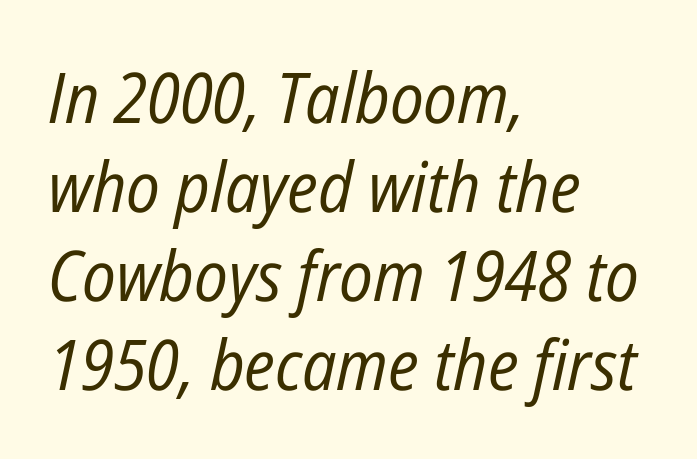
The image shows 70 px regular-weight, condensed type, italic (leaning right); set left-aligned, normal line spacing (1.27x), normal letter spacing, not underlined; low stroke contrast and a medium x-height.
